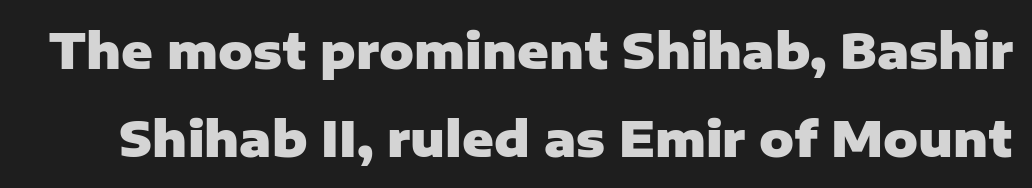
Q: Is the text bold? A: Yes.
Q: Is the text italic (slanted)? A: No, it is upright.
Q: Is the typeface a serif or a sans-serif typeface? A: Sans-serif.
Q: Is the text underlined? A: No.
Q: Is the spacing between letters normal or unusually wide? A: Normal.
Q: Width (condensed, normal, or wide)? A: Normal.
Q: Stroke contrast? A: Low.
Q: x-height? A: Medium.
Q: Monospaced? A: No.
